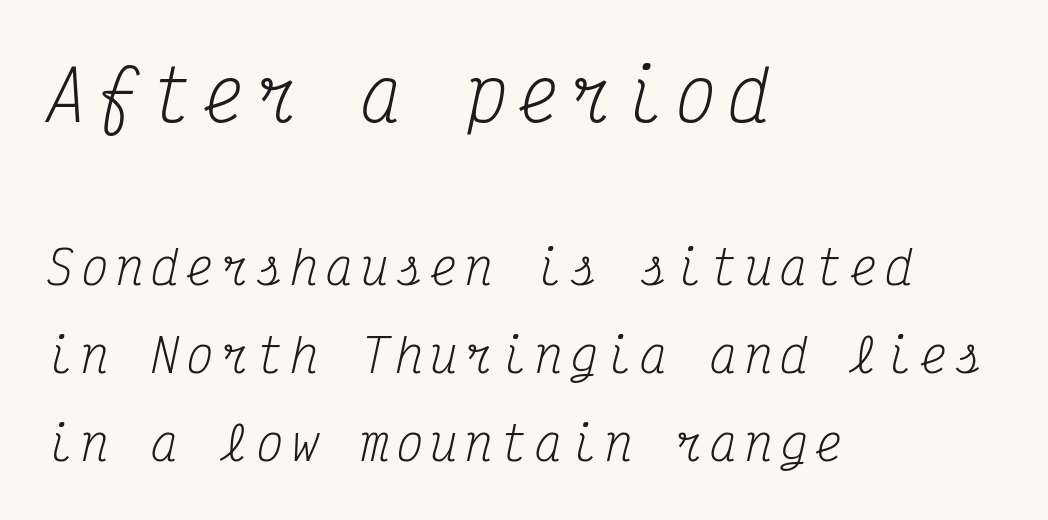
You can tell from the footed stems that serif type was used. No extra ink here — the face is not bold. Summary of vertical rhythm: relaxed, with wide interline spacing. Descenders are the only things crossing below the line. Every character here occupies the same horizontal width, giving the sample a typewriter-like rhythm.
